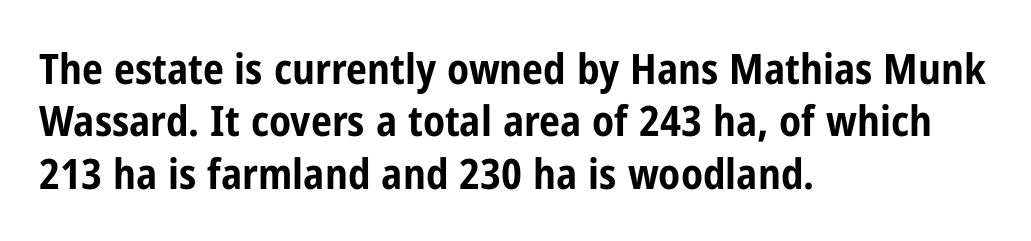
The paragraph shown leans on its left margin. Every letter is thick-stroked: bold, no question. The lettering holds an erect, upright posture throughout. The face used here is proportionally spaced, like ordinary book or web type. Characters follow at the spacing the type designer built in.
